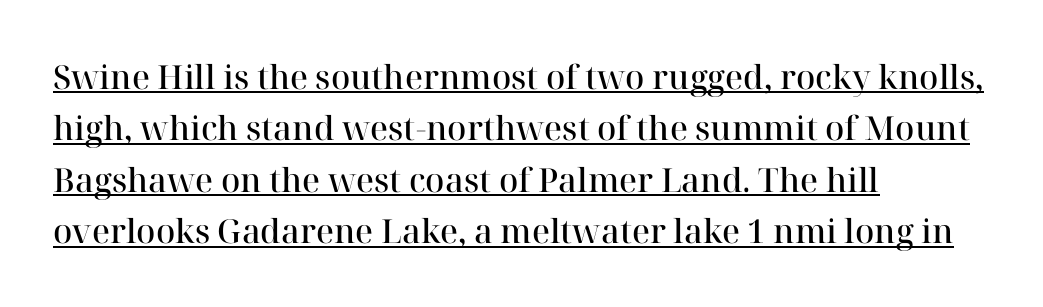
The image shows 33 px semibold serif type, upright; set left-aligned, normal line spacing (1.56x), normal letter spacing, underlined; high stroke contrast and a medium x-height.
